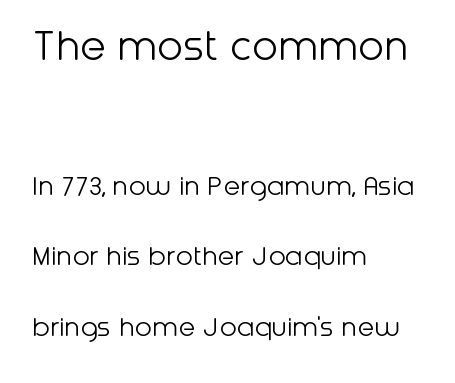
Q: Is the text bold? A: No.
Q: Is the text italic (slanted)? A: No, it is upright.
Q: Is the typeface a serif or a sans-serif typeface? A: Sans-serif.
Q: Is the text underlined? A: No.
Q: How is the paragraph aligned? A: Left-aligned.
Q: Is the spacing between letters normal or unusually wide? A: Normal.
Q: Is the spacing between lines tight, normal or loose? A: Loose.
Q: Which block of text is set in a larger size, the first (top) or the second (bottom)? A: The first (top) one.
Q: Width (condensed, normal, or wide)? A: Normal.
Q: Stroke contrast? A: Low.
Q: x-height? A: Medium.
Q: Monospaced? A: No.
